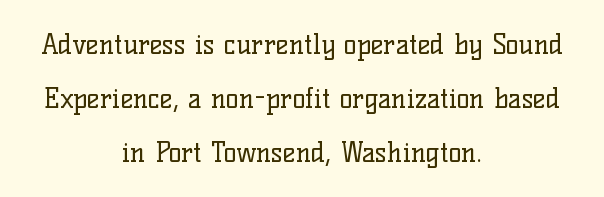
The image shows 27 px text type, upright; set centered, loose line spacing (2.0x), normal letter spacing, not underlined.
